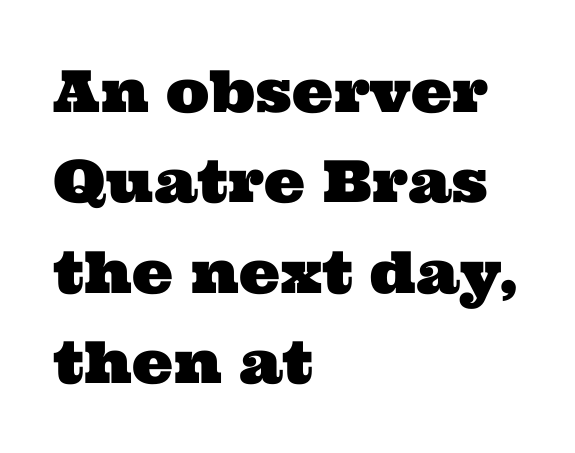
The image shows 58 px wide serif type; set left-aligned, normal line spacing (1.56x), normal letter spacing, not underlined; medium stroke contrast and a medium x-height.
